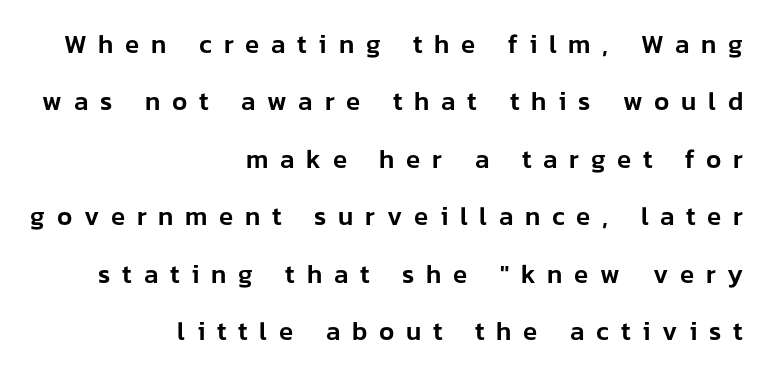
The image shows 26 px text type, upright; set right-aligned, loose line spacing (2.21x), unusually wide letter spacing (+0.45 em), not underlined.
